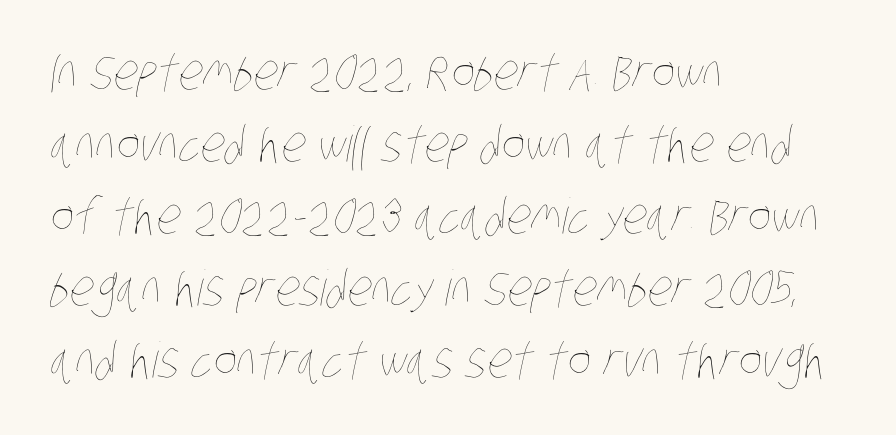
The paragraph shown leans on its left margin. Descenders are the only things crossing below the line. Each word holds together tightly as a unit, with standard inter-letter gaps. Is the type heavy? It reads as light-to-regular instead. This sample has the flowing, uneven cadence of proportional lettering.
